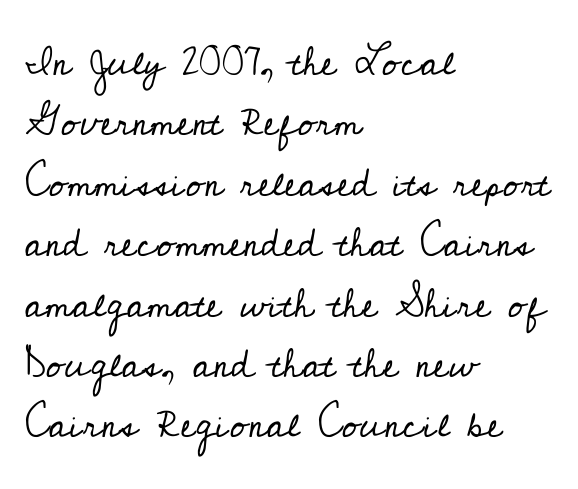
Q: Is the text bold? A: No.
Q: Is the text italic (slanted)? A: Yes.
Q: Is the typeface a serif or a sans-serif typeface? A: Serif.
Q: Is the text underlined? A: No.
Q: How is the paragraph aligned? A: Left-aligned.
Q: Is the spacing between letters normal or unusually wide? A: Normal.
Q: Is the spacing between lines tight, normal or loose? A: Normal.
Q: Width (condensed, normal, or wide)? A: Normal.
Q: Stroke contrast? A: Low.
Q: x-height? A: Small.
Q: Monospaced? A: No.
